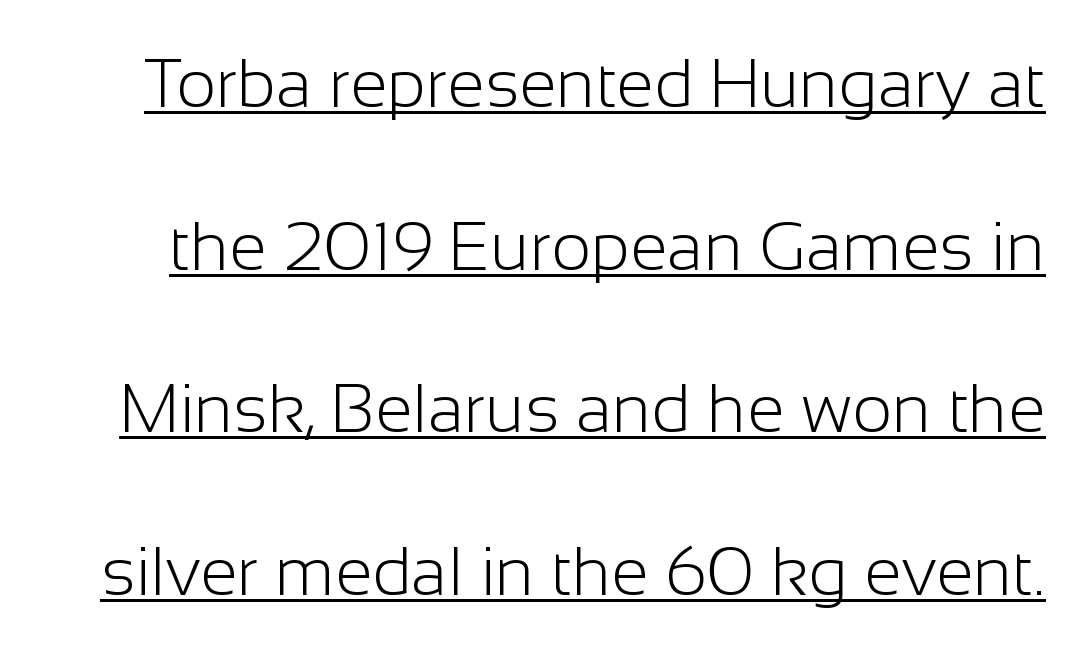
{"serif": "no", "italic": "no", "bold": "no", "weight": "light", "width": "normal", "stroke_contrast": "low", "x_height": "medium", "monospaced": "no", "underline": "yes", "line_spacing": "loose", "line_spacing_ratio": 2.39, "letter_spacing": "normal", "letter_spacing_em": 0.0, "glyph_px": 68}
